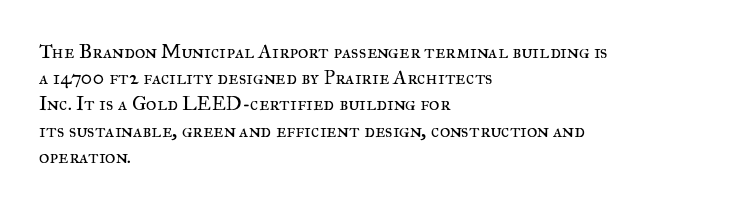
No chunkiness to these letters — they're not bold. Alignment: flush left. Do the letters lean? They stand straight. Horizontal bands of white between lines are of average thickness. Has an underline been added? It has not. Is the letter spacing exaggerated? No — it looks like the ordinary default.
